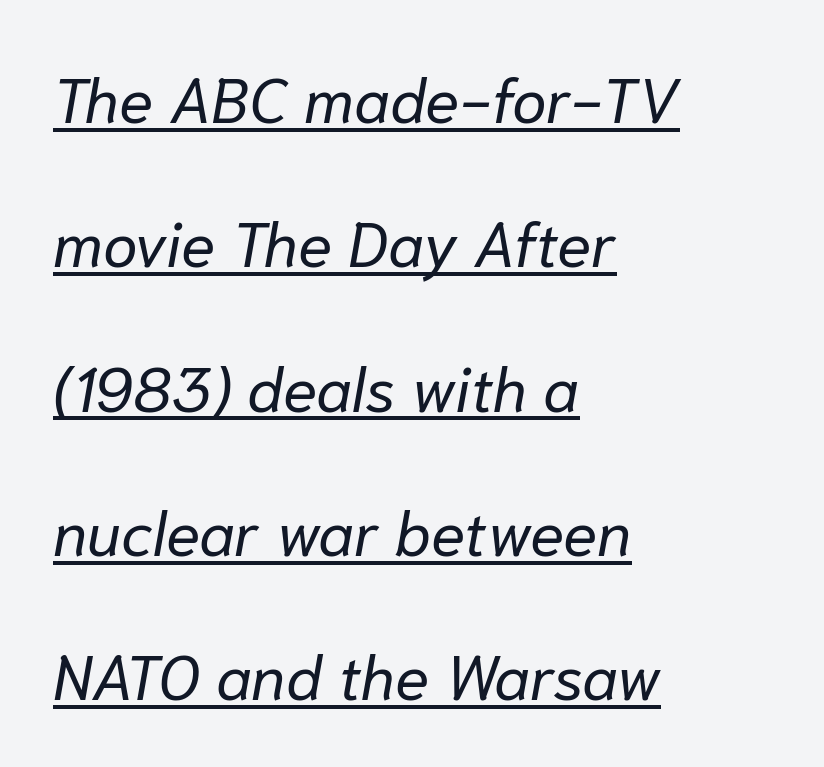
The image shows 63 px regular-weight type, italic (leaning right); set left-aligned, loose line spacing (2.29x), normal letter spacing, underlined; low stroke contrast and a medium x-height.
